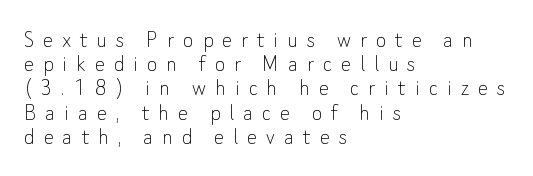
{"italic": "no", "bold": "no", "underline": "no", "align": "left", "line_spacing": "tight", "line_spacing_ratio": 0.97, "letter_spacing": "wide", "letter_spacing_em": 0.36, "glyph_px": 25}
